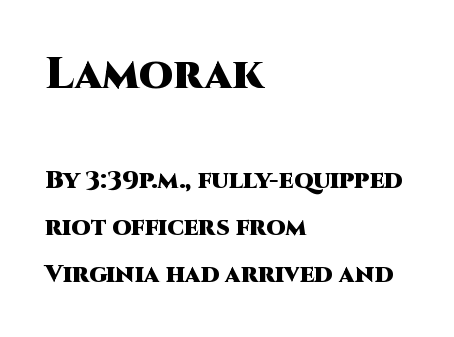
The image shows 44 px heavy sans-serif type, upright; set left-aligned, line spacing 1.88x, normal letter spacing, not underlined; the first (top) block is 1.76x larger; high stroke contrast and a large x-height.
